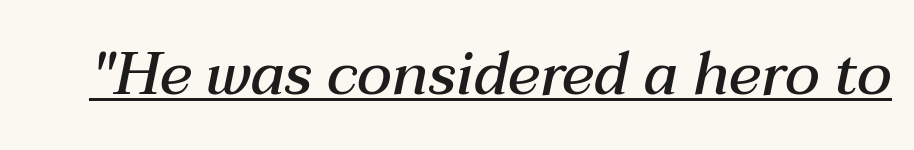
Q: Is the text bold? A: Semi-bold.
Q: Is the text italic (slanted)? A: Yes, it leans right by about 12 degrees.
Q: Is the text underlined? A: Yes.
Q: Is the spacing between letters normal or unusually wide? A: Normal.
Q: Width (condensed, normal, or wide)? A: Normal.
Q: Stroke contrast? A: Medium.
Q: x-height? A: Medium.
Q: Monospaced? A: No.
